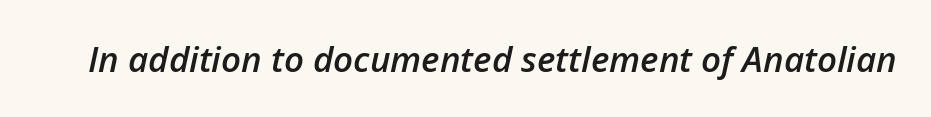
Q: Is the text bold? A: Semi-bold.
Q: Is the text italic (slanted)? A: Yes, it leans right by about 12 degrees.
Q: Is the text underlined? A: No.
Q: Is the spacing between letters normal or unusually wide? A: Normal.
Q: Width (condensed, normal, or wide)? A: Normal.
Q: Stroke contrast? A: Low.
Q: x-height? A: Medium.
Q: Monospaced? A: No.
